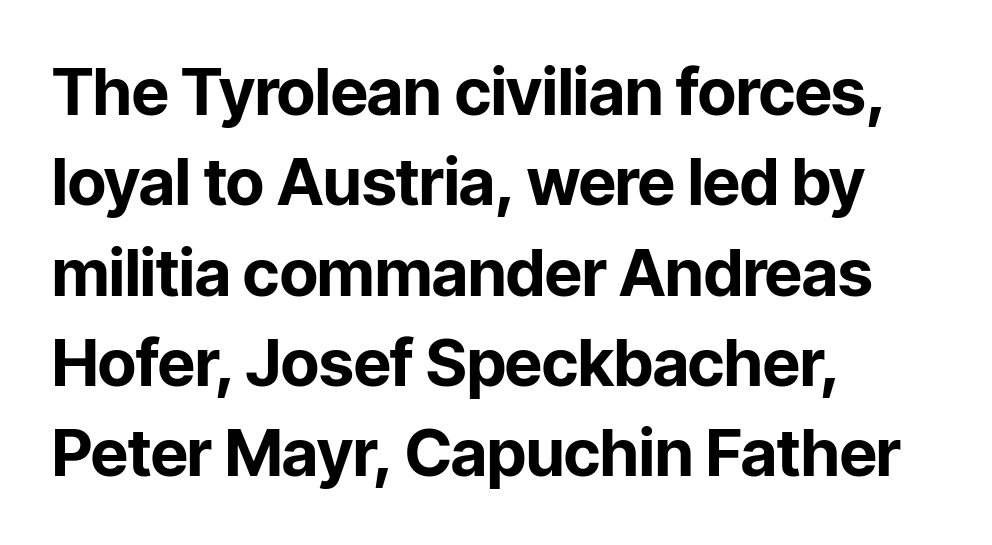
Typesetter's note: full bold, strokes at maximum text heaviness. The typeface chosen for these lines omits serifs. Descender tails drop into unmarked territory. Characters follow at the spacing the type designer built in.
